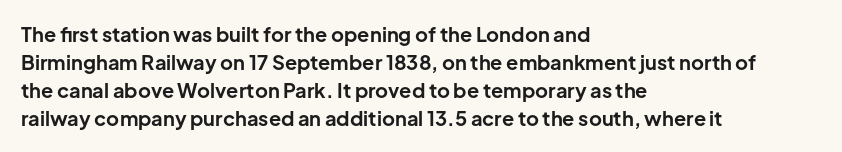
Q: Is the text bold? A: Yes.
Q: Is the text italic (slanted)? A: No, it is upright.
Q: Is the text underlined? A: No.
Q: How is the paragraph aligned? A: Left-aligned.
Q: Is the spacing between letters normal or unusually wide? A: Normal.
Q: Is the spacing between lines tight, normal or loose? A: Normal.
